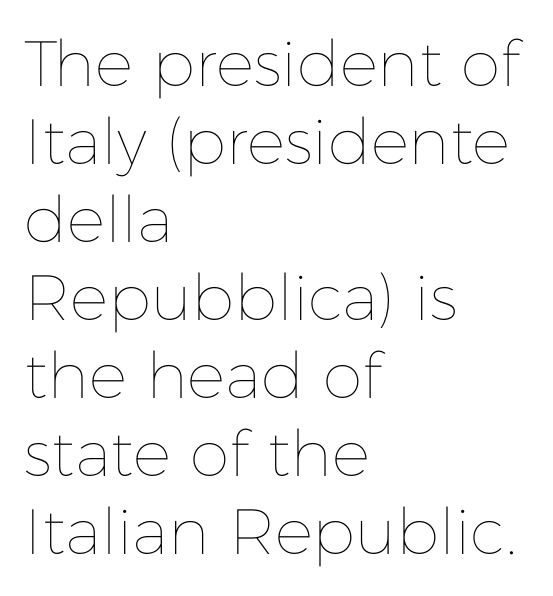
Stroke thickness stays within the range of a standard reading face or lighter. No extra tracking has been applied to these lines. The ragged edge is on the right, which tells us the setting is flush left. The area under the type is left untouched.
